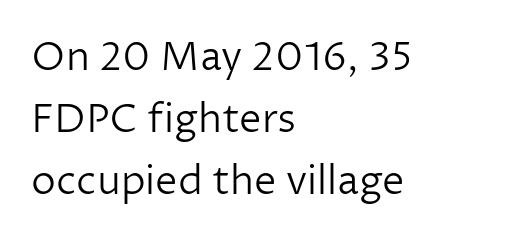
The passage shown is not underscored anywhere. These glyphs show unthickened strokes, regular width or finer. Vertical strokes here are truly vertical. Varying glyph widths throughout — classic text-font behaviour. Letterform terminals end flat and unadorned throughout the passage.
